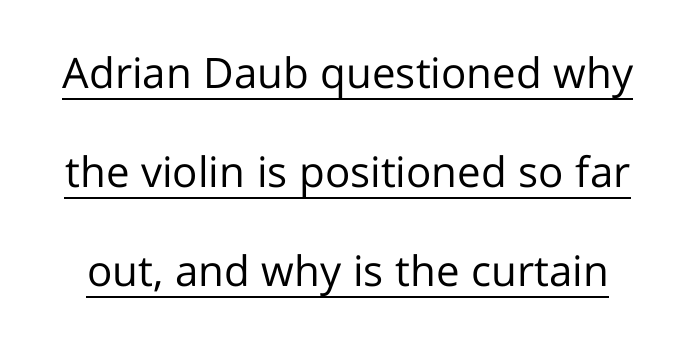
{"serif": "no", "italic": "no", "bold": "no", "weight": "regular", "width": "normal", "stroke_contrast": "low", "x_height": "medium", "monospaced": "no", "underline": "yes", "line_spacing": "loose", "line_spacing_ratio": 2.36, "letter_spacing": "normal", "letter_spacing_em": 0.0, "glyph_px": 42}
